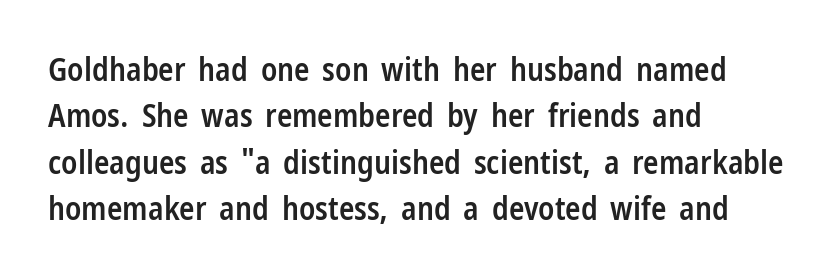
Q: Is the text bold? A: Semi-bold.
Q: Is the text italic (slanted)? A: No, it is upright.
Q: Is the typeface a serif or a sans-serif typeface? A: Sans-serif.
Q: Is the text underlined? A: No.
Q: How is the paragraph aligned? A: Left-aligned.
Q: Is the spacing between letters normal or unusually wide? A: Normal.
Q: Is the spacing between lines tight, normal or loose? A: Normal.
Q: Width (condensed, normal, or wide)? A: Condensed.
Q: Stroke contrast? A: Low.
Q: x-height? A: Medium.
Q: Monospaced? A: No.
